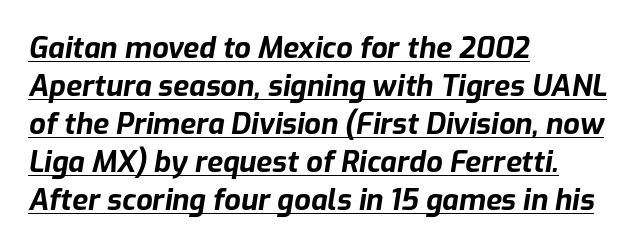
Think of a printed novel: that variable character pitch is what you see here. The typesetter has applied underlining to the passage shown. Interline gaps are of average width in this sample. The paragraph shown leans on its left margin. The typesetting leans heavy: a genuine bold. Every character sits at an angle, as italics do.
